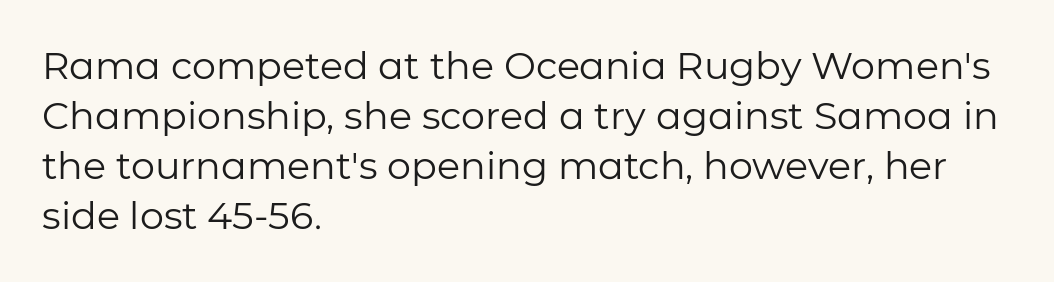
Q: Is the text bold? A: No.
Q: Is the text italic (slanted)? A: No, it is upright.
Q: Is the typeface a serif or a sans-serif typeface? A: Sans-serif.
Q: Is the text underlined? A: No.
Q: How is the paragraph aligned? A: Left-aligned.
Q: Is the spacing between letters normal or unusually wide? A: Normal.
Q: Is the spacing between lines tight, normal or loose? A: Normal.
Q: Width (condensed, normal, or wide)? A: Normal.
Q: Stroke contrast? A: Low.
Q: x-height? A: Medium.
Q: Monospaced? A: No.
